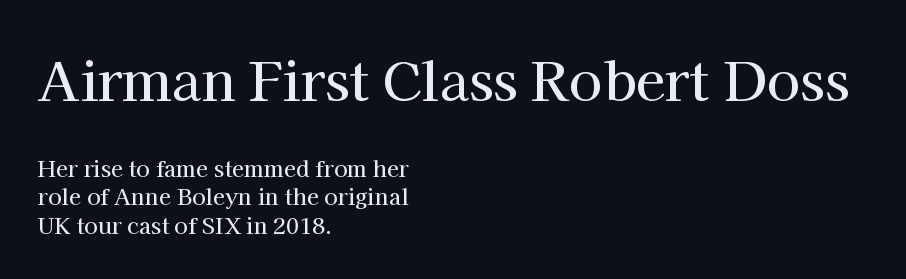
The image shows 54 px serif type, upright; set left-aligned, normal line spacing (1.29x), normal letter spacing, not underlined; the first (top) block is 2.45x larger; high stroke contrast and a medium x-height.
